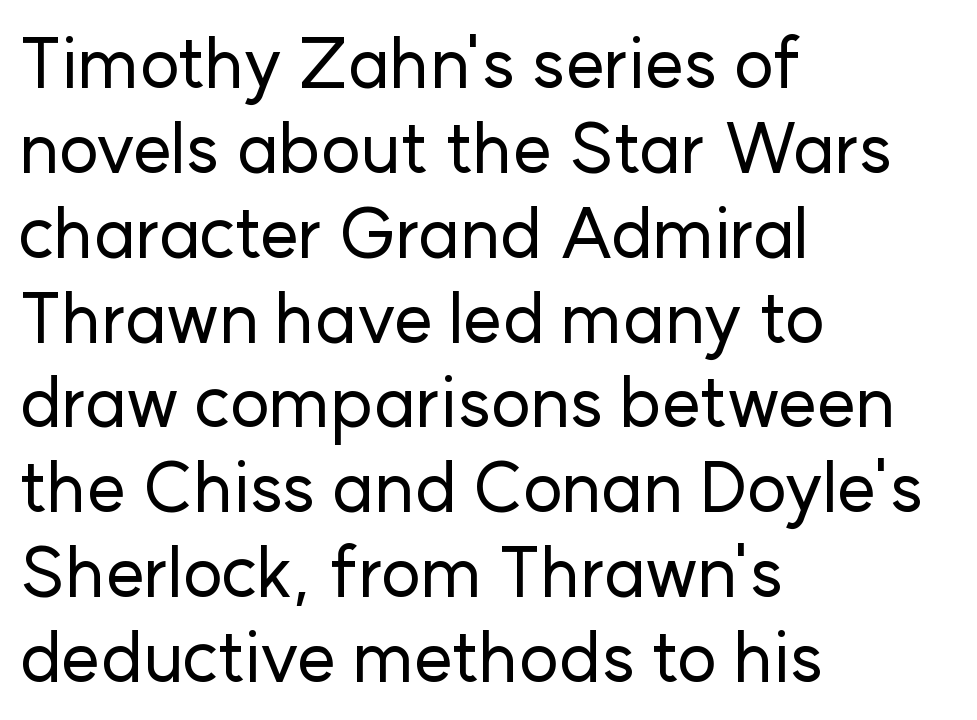
The image shows 69 px sans-serif type, upright; set left-aligned, line spacing 1.23x, normal letter spacing, not underlined; low stroke contrast and a medium x-height.
